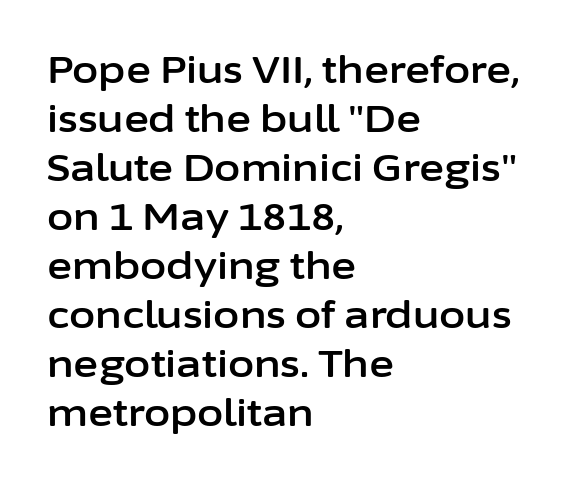
{"serif": "no", "italic": "no", "width": "normal", "stroke_contrast": "low", "x_height": "medium", "monospaced": "no", "underline": "no", "align": "left", "line_spacing": "normal", "line_spacing_ratio": 1.29, "letter_spacing": "normal", "letter_spacing_em": 0.0, "glyph_px": 38}
